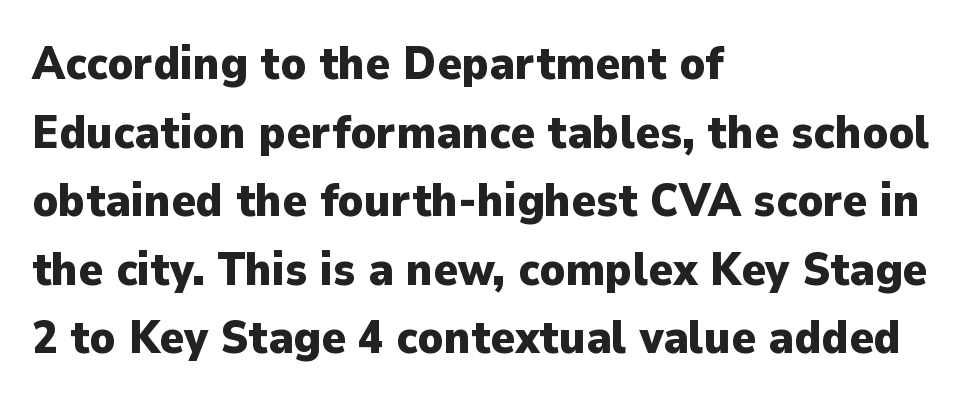
Q: Is the text bold? A: Yes.
Q: Is the text italic (slanted)? A: No, it is upright.
Q: Is the typeface a serif or a sans-serif typeface? A: Sans-serif.
Q: Is the text underlined? A: No.
Q: How is the paragraph aligned? A: Left-aligned.
Q: Is the spacing between letters normal or unusually wide? A: Normal.
Q: Is the spacing between lines tight, normal or loose? A: Normal.
Q: Width (condensed, normal, or wide)? A: Normal.
Q: Stroke contrast? A: Low.
Q: x-height? A: Medium.
Q: Monospaced? A: No.
